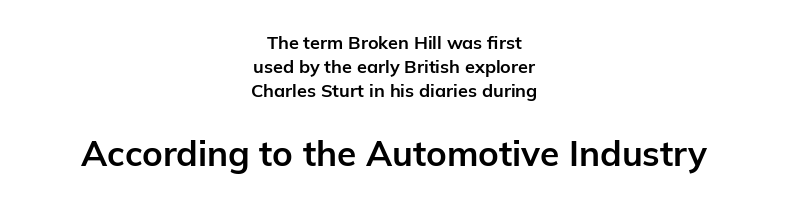
The image shows 35 px bold sans-serif type, upright; set centered, normal line spacing (1.34x), normal letter spacing, not underlined; the second (bottom) block is 1.94x larger; low stroke contrast and a medium x-height.
